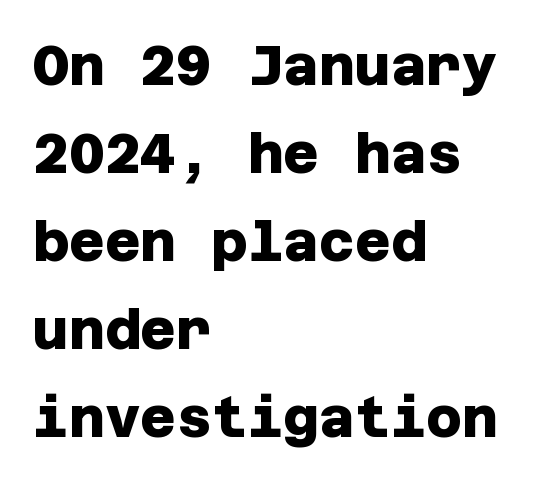
The image shows 55 px heavy sans-serif type; set left-aligned, normal line spacing (1.6x), normal letter spacing, not underlined; low stroke contrast and a large x-height.
